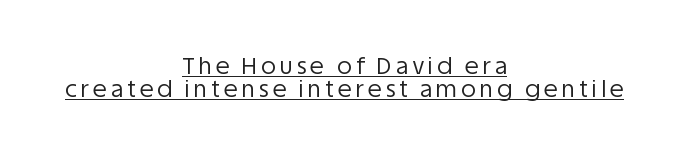
The image shows 23 px text type, upright; set centered, tight line spacing (0.98x), underlined.
